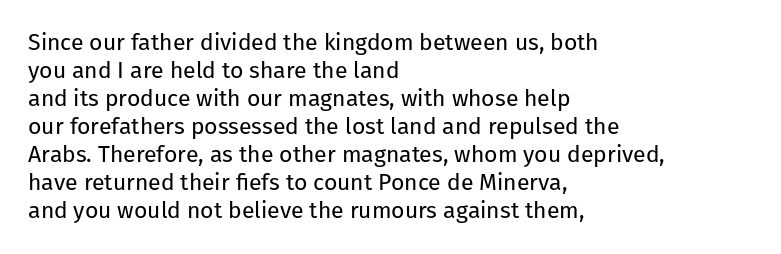
Q: Is the text bold? A: No.
Q: Is the text italic (slanted)? A: No, it is upright.
Q: Is the text underlined? A: No.
Q: How is the paragraph aligned? A: Left-aligned.
Q: Is the spacing between letters normal or unusually wide? A: Normal.
